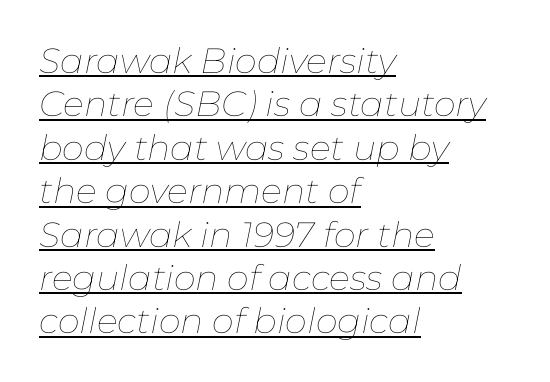
The lettering tilts uniformly, giving the passage an italic look. The weight would be labelled regular, book, light, or lighter still. These characters rest on top of a visible drawn line. The type is set solid horizontally, with unmodified tracking.
